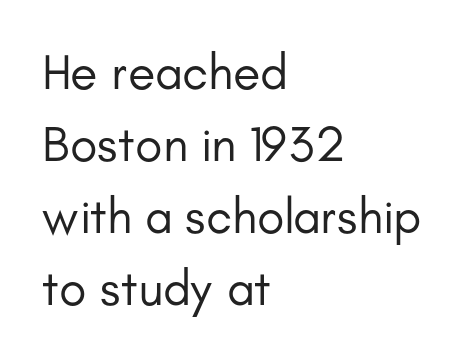
{"serif": "no", "italic": "no", "bold": "no", "weight": "regular", "width": "normal", "stroke_contrast": "low", "x_height": "small", "monospaced": "no", "underline": "no", "align": "left", "line_spacing": "normal", "line_spacing_ratio": 1.44, "letter_spacing": "normal", "letter_spacing_em": 0.0, "glyph_px": 50}
